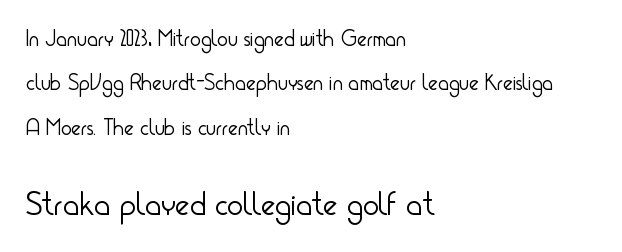
Q: Is the text bold? A: No.
Q: Is the text italic (slanted)? A: No, it is upright.
Q: Is the typeface a serif or a sans-serif typeface? A: Sans-serif.
Q: Is the text underlined? A: No.
Q: How is the paragraph aligned? A: Left-aligned.
Q: Is the spacing between letters normal or unusually wide? A: Normal.
Q: Is the spacing between lines tight, normal or loose? A: Loose.
Q: Which block of text is set in a larger size, the first (top) or the second (bottom)? A: The second (bottom) one.
Q: Width (condensed, normal, or wide)? A: Condensed.
Q: Stroke contrast? A: Low.
Q: x-height? A: Small.
Q: Monospaced? A: No.
